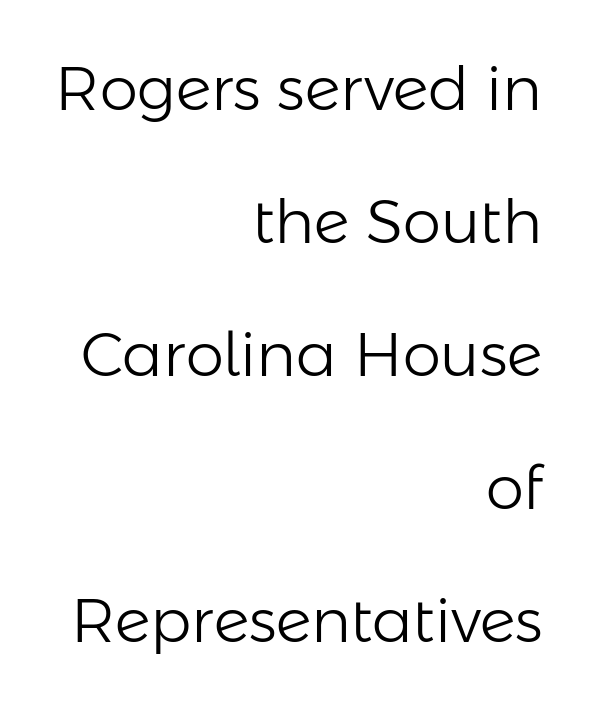
{"serif": "no", "italic": "no", "bold": "no", "weight": "light", "width": "normal", "stroke_contrast": "low", "x_height": "medium", "monospaced": "no", "underline": "no", "align": "right", "line_spacing": "loose", "line_spacing_ratio": 2.18, "letter_spacing": "normal", "letter_spacing_em": 0.0, "glyph_px": 61}
